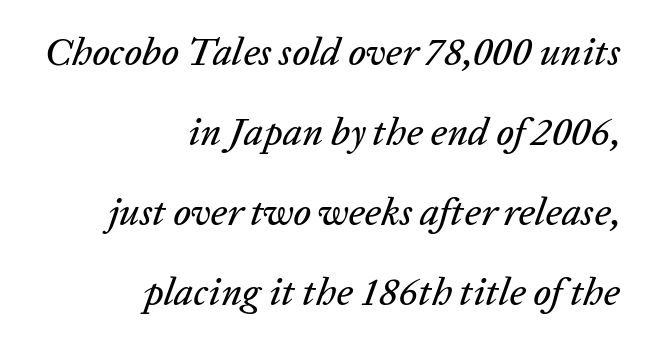
The image shows 39 px text type, italic (leaning right); set right-aligned, loose line spacing (2.05x), normal letter spacing, not underlined; low stroke contrast and a medium x-height.
